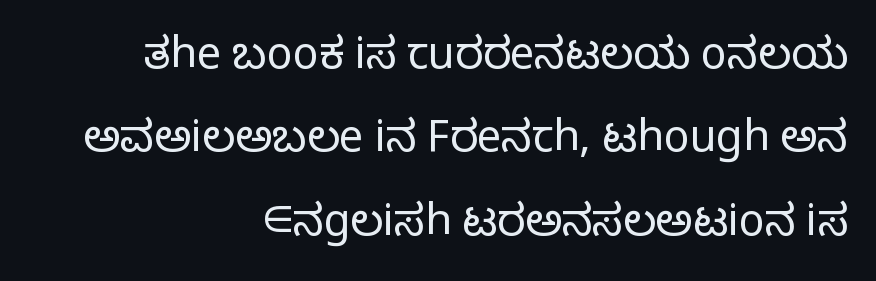
Think of a printed novel: that variable character pitch is what you see here. No extra tracking has been applied to these lines. A bare baseline throughout the passage. Heft: none added — not bold.
